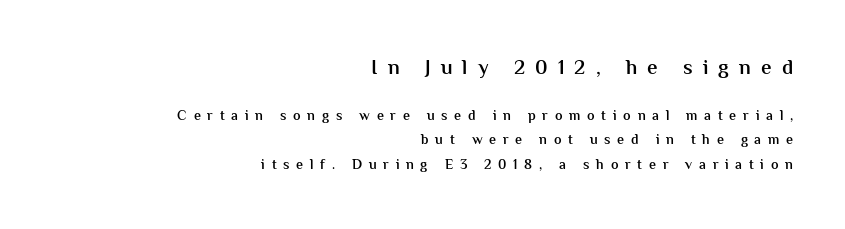
In this sample the first text group is rendered at the bigger scale. Notice the strokes are somewhat thickened but not fully heavy: this is a semibold. The rag falls on the left side of this text block. The foot of each line stays bare and open. Notice how the stems are strictly vertical — no italics here. Look at the tracking — it's clearly loosened, letters drifting apart.
